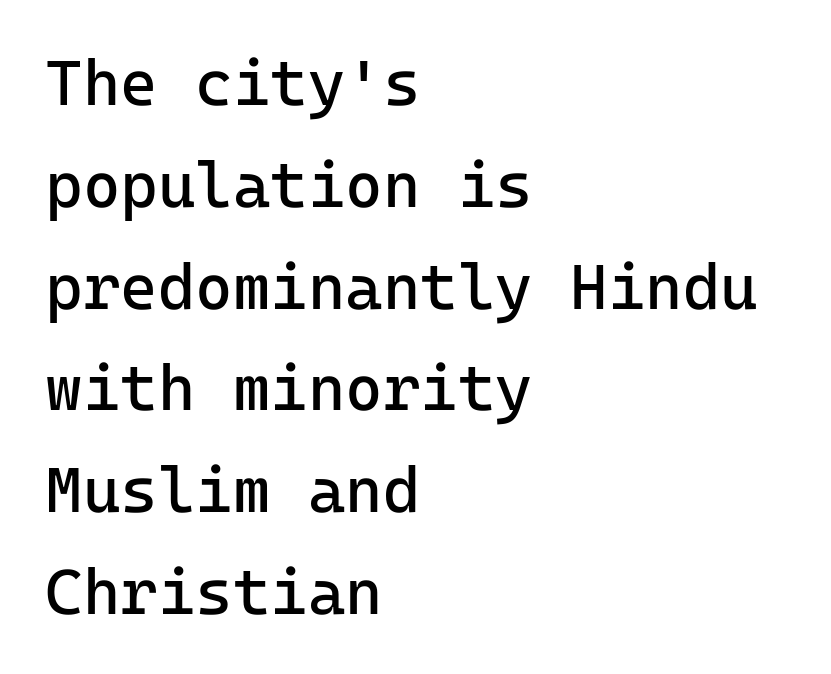
{"serif": "no", "italic": "no", "bold": "no", "weight": "regular", "width": "normal", "stroke_contrast": "low", "x_height": "medium", "underline": "no", "align": "left", "line_spacing": "normal", "line_spacing_ratio": 1.59, "letter_spacing": "normal", "letter_spacing_em": 0.0, "glyph_px": 64}
